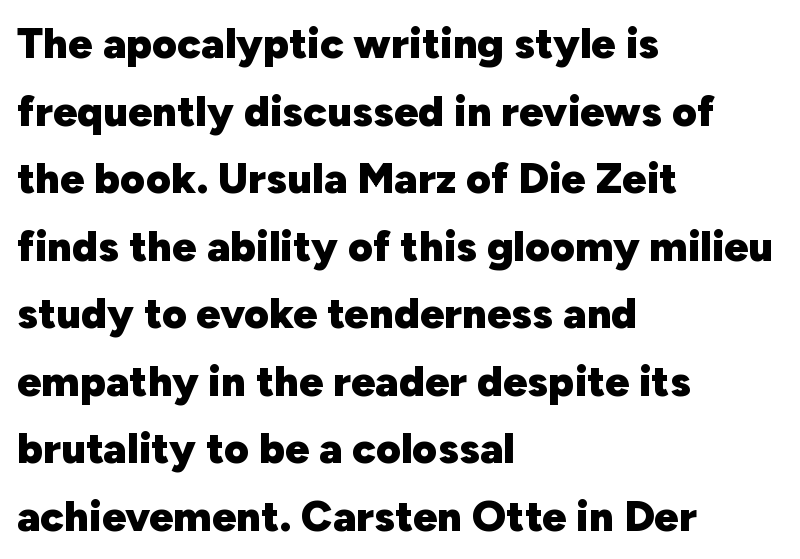
The image shows 43 px heavy sans-serif type, upright; set left-aligned, normal line spacing (1.57x), normal letter spacing, not underlined; low stroke contrast and a medium x-height.
